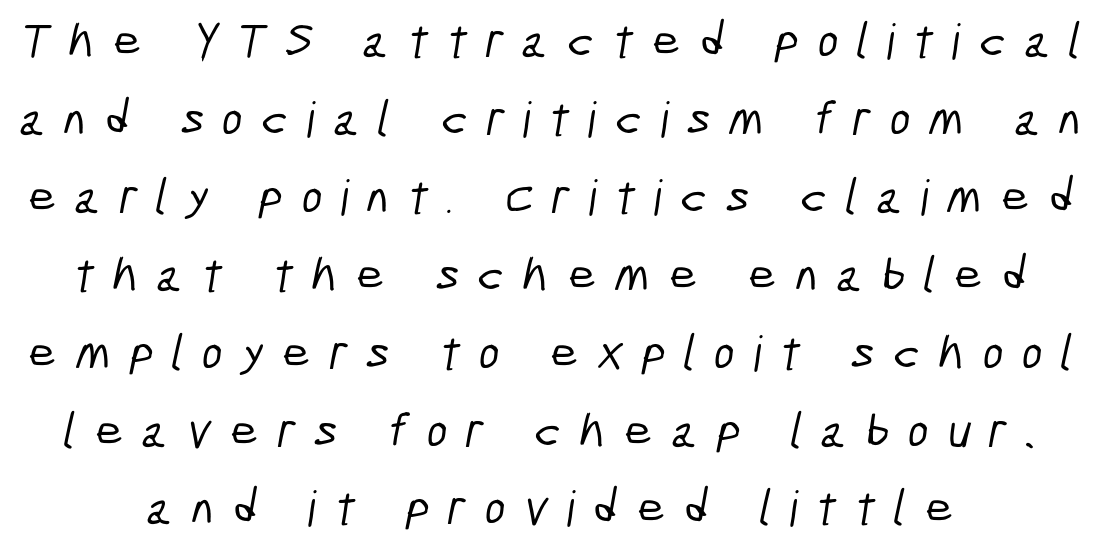
Q: Is the typeface a serif or a sans-serif typeface? A: Sans-serif.
Q: Is the text underlined? A: No.
Q: How is the paragraph aligned? A: Centered.
Q: Is the spacing between letters normal or unusually wide? A: Unusually wide.
Q: Is the spacing between lines tight, normal or loose? A: Normal.
Q: Width (condensed, normal, or wide)? A: Condensed.
Q: Stroke contrast? A: Low.
Q: x-height? A: Medium.
Q: Monospaced? A: No.
